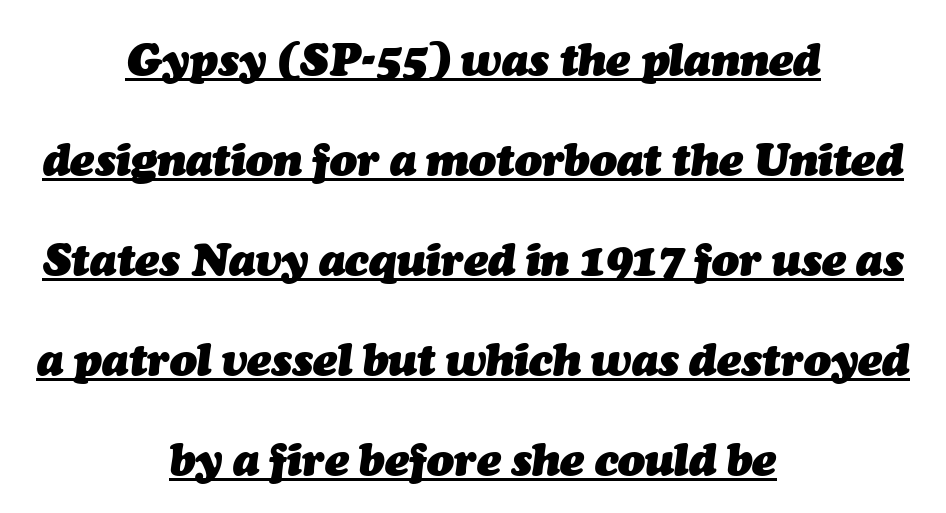
{"italic": "yes", "lean": "right", "slant_degrees": 7, "bold": "yes", "weight": "heavy", "width": "normal", "stroke_contrast": "medium", "x_height": "medium", "monospaced": "no", "underline": "yes", "align": "center", "line_spacing": "loose", "line_spacing_ratio": 2.22, "letter_spacing": "normal", "letter_spacing_em": 0.0, "glyph_px": 45}
